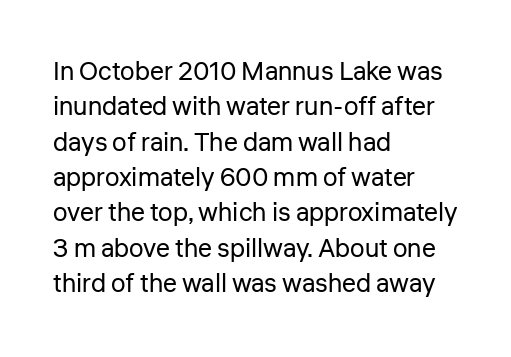
The image shows 26 px text type, upright; set left-aligned, normal line spacing (1.36x), normal letter spacing, not underlined.
